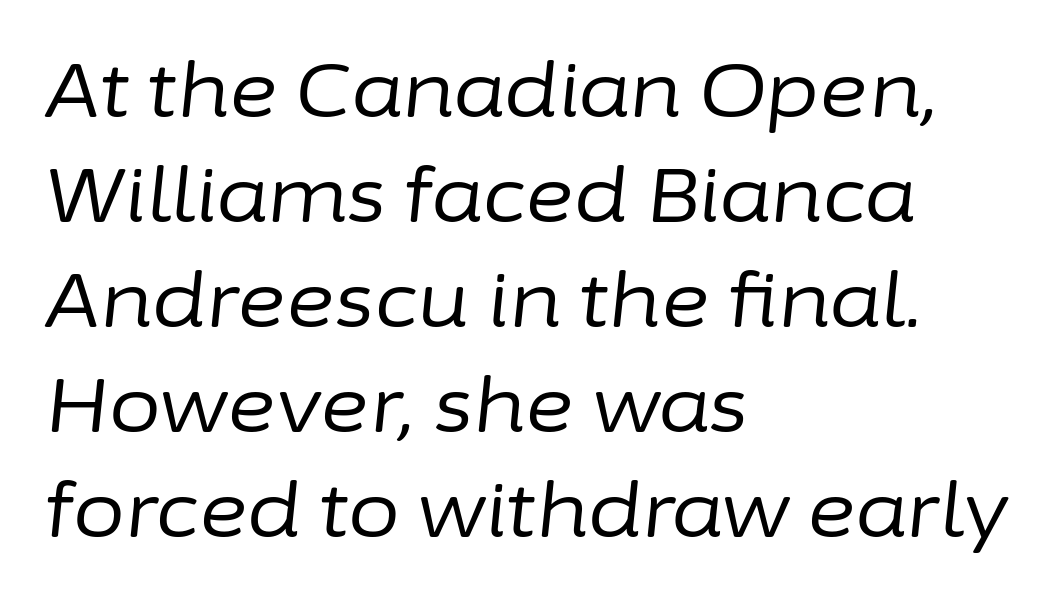
{"italic": "yes", "lean": "right", "slant_degrees": 6, "bold": "no", "weight": "regular", "width": "normal", "stroke_contrast": "low", "x_height": "medium", "monospaced": "no", "underline": "no", "align": "left", "line_spacing": "normal", "line_spacing_ratio": 1.4, "letter_spacing": "normal", "letter_spacing_em": 0.0, "glyph_px": 75}
